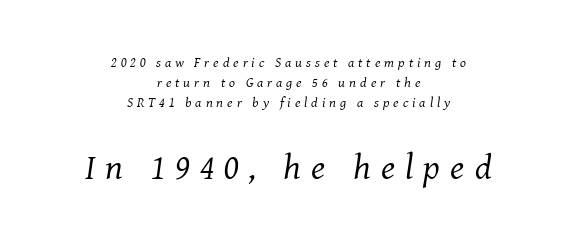
{"serif": "yes", "italic": "yes", "lean": "right", "slant_degrees": 8, "bold": "no", "weight": "regular", "width": "normal", "stroke_contrast": "medium", "x_height": "medium", "monospaced": "no", "underline": "no", "align": "center", "line_spacing": "normal", "line_spacing_ratio": 1.42, "letter_spacing": "wide", "letter_spacing_em": 0.28, "larger_block": "second", "size_ratio": 2.57, "glyph_px": 36}
